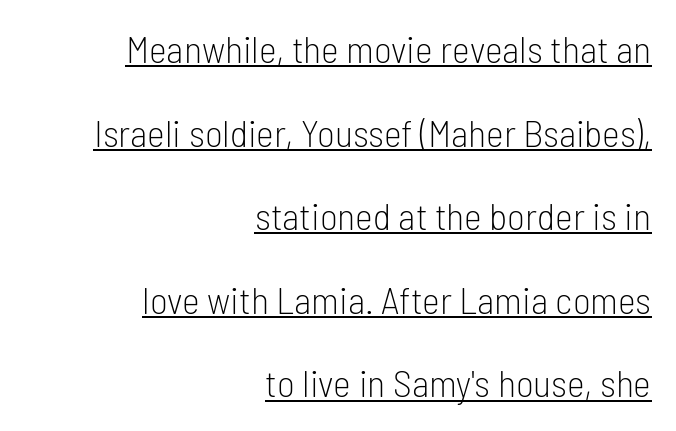
Q: Is the text bold? A: No.
Q: Is the text italic (slanted)? A: No, it is upright.
Q: Is the typeface a serif or a sans-serif typeface? A: Sans-serif.
Q: Is the text underlined? A: Yes.
Q: How is the paragraph aligned? A: Right-aligned.
Q: Is the spacing between letters normal or unusually wide? A: Normal.
Q: Is the spacing between lines tight, normal or loose? A: Loose.
Q: Width (condensed, normal, or wide)? A: Condensed.
Q: Stroke contrast? A: Low.
Q: x-height? A: Medium.
Q: Monospaced? A: No.
